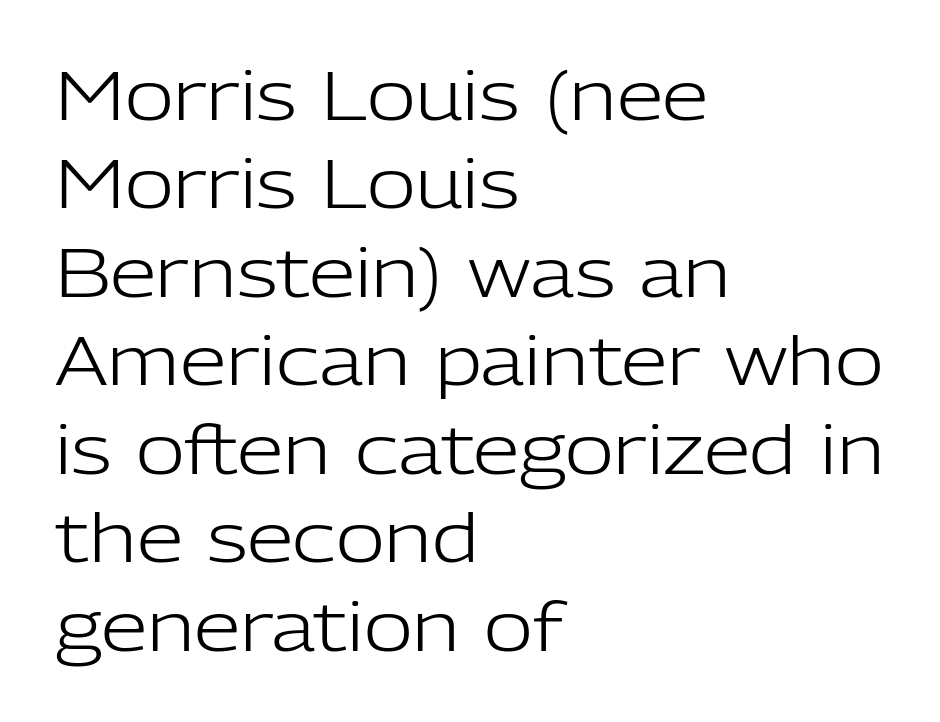
{"serif": "no", "italic": "no", "bold": "no", "weight": "light", "width": "normal", "stroke_contrast": "low", "x_height": "medium", "monospaced": "no", "underline": "no", "align": "left", "line_spacing": "normal", "line_spacing_ratio": 1.32, "letter_spacing": "normal", "letter_spacing_em": 0.0, "glyph_px": 67}
